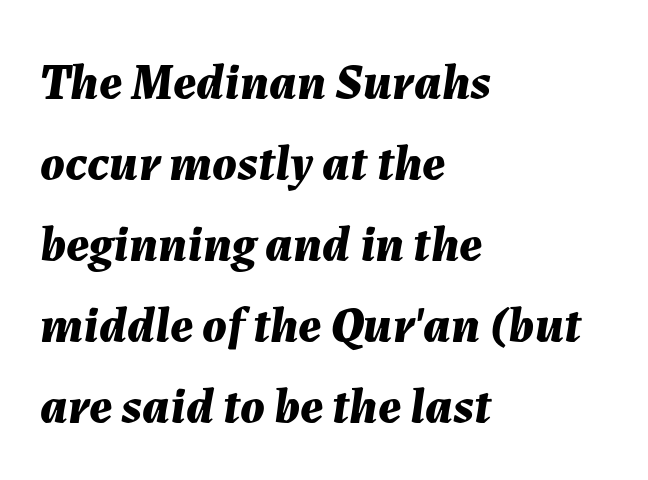
Honestly, there is no underline to notice here at all. What stands out about the letter spacing? Nothing — it is the standard amount. Notice how thick the strokes are: this is what a full bold looks like. Note the varied advance widths — an 'i' is clearly narrower than an 'm'.
